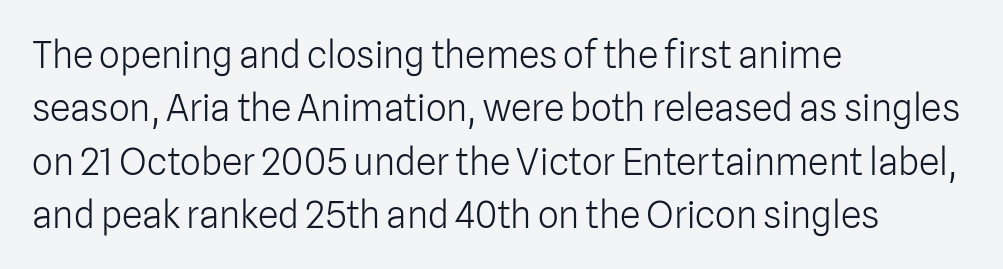
{"serif": "no", "italic": "no", "bold": "no", "weight": "light", "width": "normal", "stroke_contrast": "low", "x_height": "medium", "monospaced": "no", "underline": "no", "align": "left", "line_spacing": "normal", "line_spacing_ratio": 1.44, "letter_spacing": "normal", "letter_spacing_em": 0.0, "glyph_px": 37}
